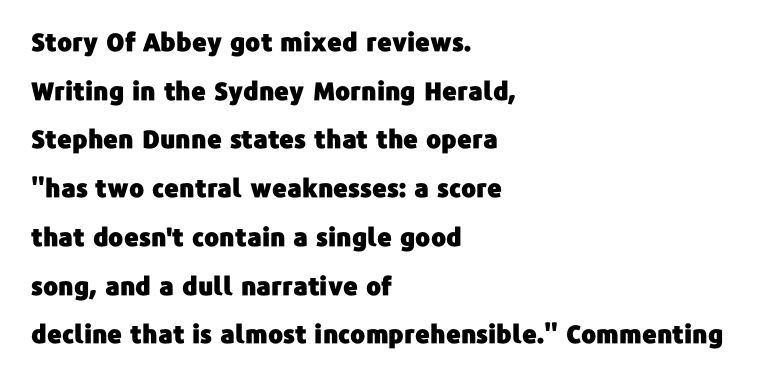
Q: Is the text italic (slanted)? A: No, it is upright.
Q: Is the text underlined? A: No.
Q: How is the paragraph aligned? A: Left-aligned.
Q: Is the spacing between letters normal or unusually wide? A: Normal.
Q: Is the spacing between lines tight, normal or loose? A: Loose.
